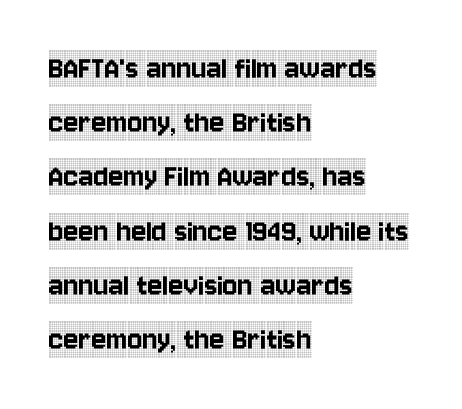
{"serif": "yes", "italic": "no", "width": "condensed", "x_height": "large", "monospaced": "no", "underline": "no", "align": "left", "line_spacing": "normal", "line_spacing_ratio": 1.55, "letter_spacing": "normal", "letter_spacing_em": 0.0, "glyph_px": 35}
